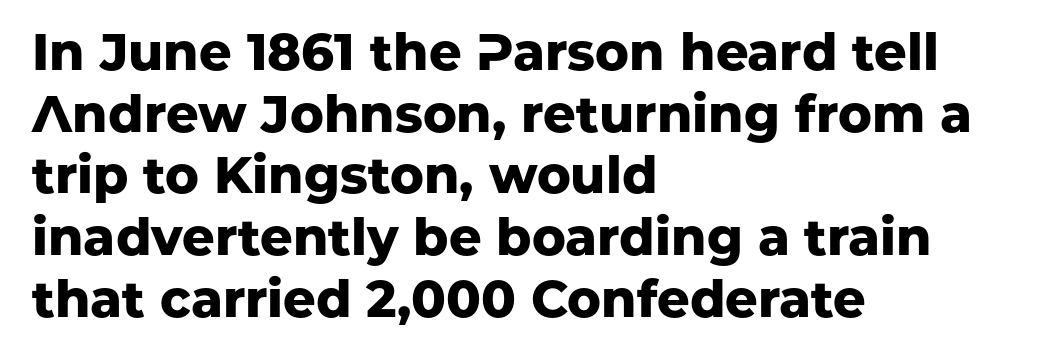
{"serif": "no", "italic": "no", "bold": "yes", "weight": "heavy", "width": "normal", "stroke_contrast": "low", "x_height": "medium", "monospaced": "no", "underline": "no", "align": "left", "line_spacing_ratio": 1.21, "letter_spacing": "normal", "letter_spacing_em": 0.0, "glyph_px": 51}
